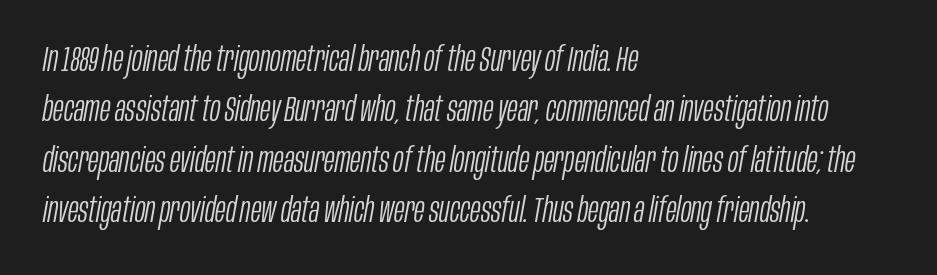
{"italic": "yes", "lean": "right", "slant_degrees": 10, "bold": "no", "weight": "light", "width": "condensed", "stroke_contrast": "low", "x_height": "large", "monospaced": "no", "underline": "no", "align": "left", "line_spacing": "normal", "line_spacing_ratio": 1.44, "letter_spacing": "normal", "letter_spacing_em": 0.0, "glyph_px": 35}
